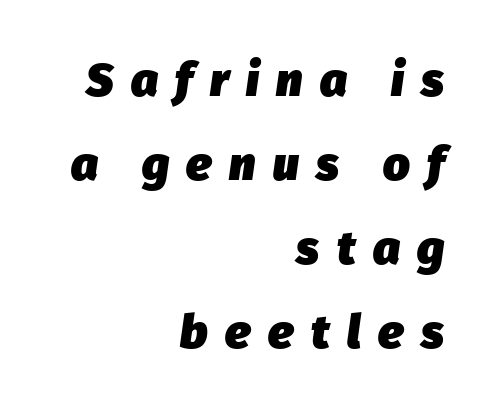
{"italic": "yes", "lean": "right", "slant_degrees": 8, "bold": "yes", "weight": "heavy", "width": "normal", "stroke_contrast": "low", "x_height": "medium", "monospaced": "no", "underline": "no", "align": "right", "line_spacing_ratio": 1.79, "letter_spacing": "wide", "letter_spacing_em": 0.37, "glyph_px": 47}
